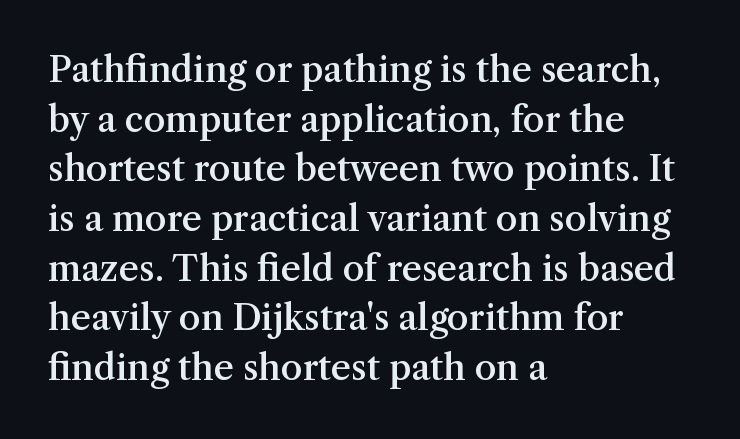
Q: Is the text bold? A: Semi-bold.
Q: Is the text italic (slanted)? A: No, it is upright.
Q: Is the typeface a serif or a sans-serif typeface? A: Serif.
Q: Is the text underlined? A: No.
Q: How is the paragraph aligned? A: Left-aligned.
Q: Is the spacing between letters normal or unusually wide? A: Normal.
Q: Is the spacing between lines tight, normal or loose? A: Normal.
Q: Width (condensed, normal, or wide)? A: Normal.
Q: Stroke contrast? A: Medium.
Q: x-height? A: Medium.
Q: Monospaced? A: No.
